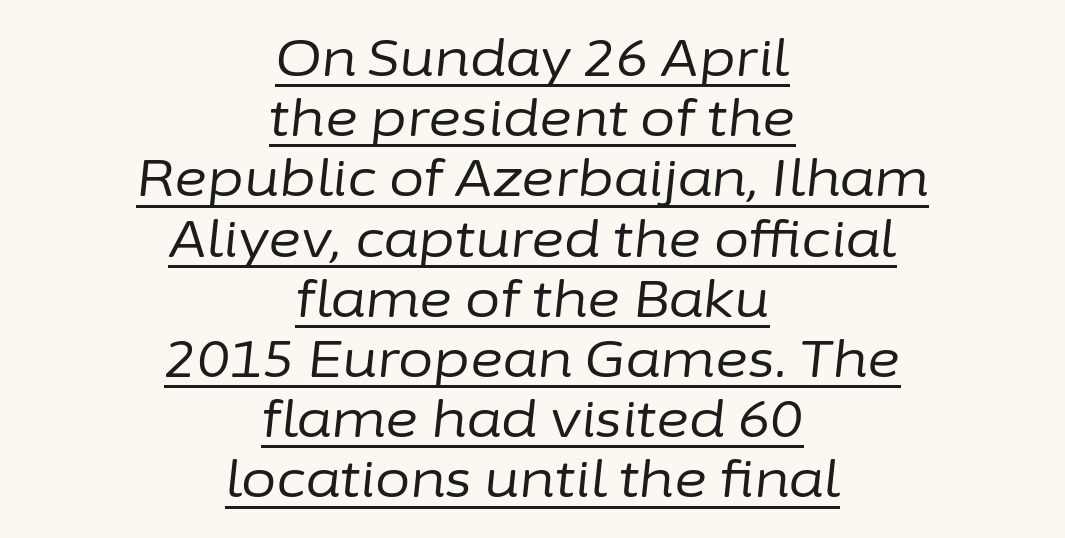
{"italic": "yes", "lean": "right", "slant_degrees": 6, "bold": "no", "weight": "regular", "width": "normal", "stroke_contrast": "low", "x_height": "medium", "monospaced": "no", "underline": "yes", "align": "center", "line_spacing_ratio": 1.18, "letter_spacing": "normal", "letter_spacing_em": 0.0, "glyph_px": 51}
